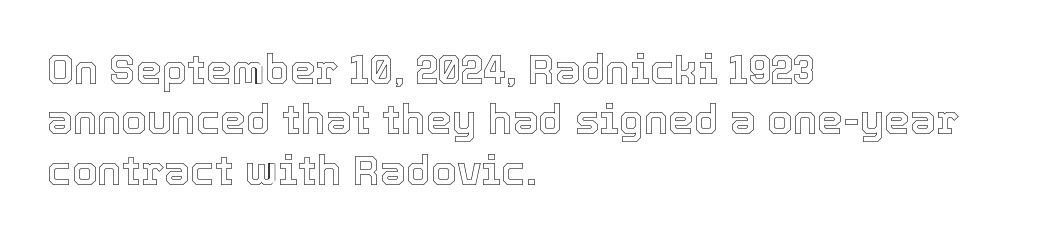
The image shows 41 px text type, upright; set left-aligned, line spacing 1.23x, normal letter spacing, not underlined; a medium x-height.
